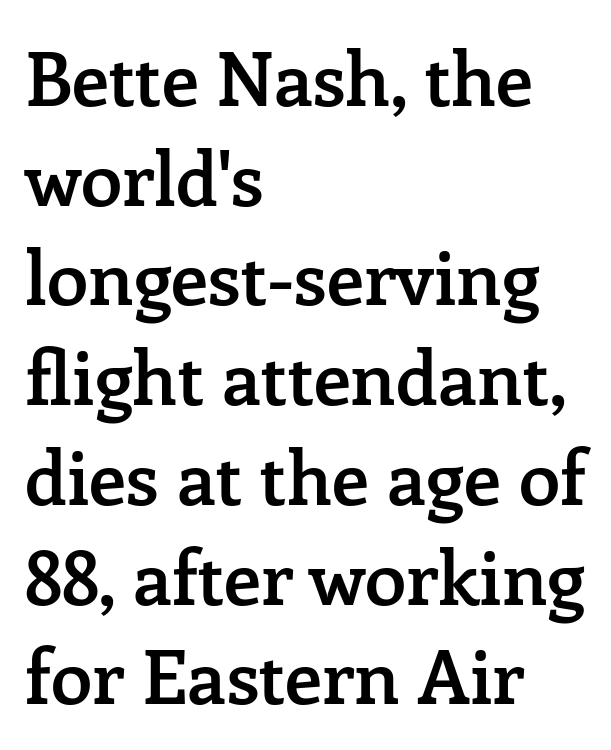
Q: Is the text bold? A: Semi-bold.
Q: Is the text italic (slanted)? A: No, it is upright.
Q: Is the typeface a serif or a sans-serif typeface? A: Serif.
Q: Is the text underlined? A: No.
Q: How is the paragraph aligned? A: Left-aligned.
Q: Is the spacing between letters normal or unusually wide? A: Normal.
Q: Is the spacing between lines tight, normal or loose? A: Normal.
Q: Width (condensed, normal, or wide)? A: Normal.
Q: Stroke contrast? A: Low.
Q: x-height? A: Medium.
Q: Monospaced? A: No.
